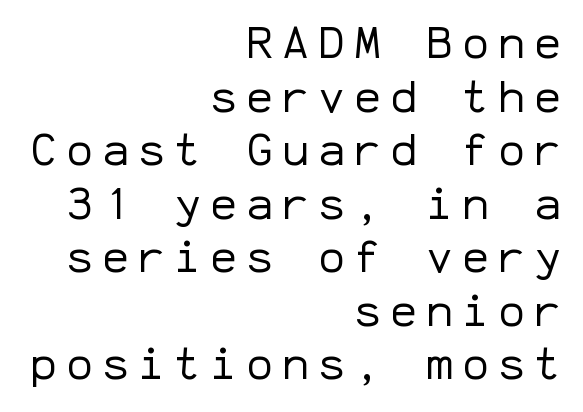
The image shows 45 px regular-weight sans-serif type, upright, monospaced; set right-aligned, line spacing 1.19x, unusually wide letter spacing (+0.2 em), not underlined; low stroke contrast and a medium x-height.
